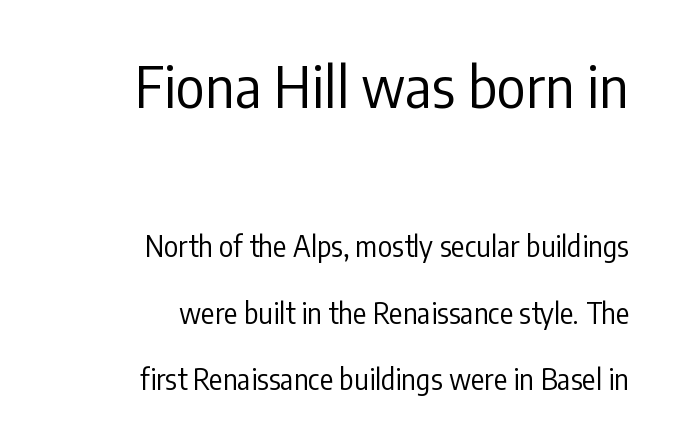
The image shows 56 px regular-weight, condensed sans-serif type, upright; set right-aligned, loose line spacing (2.38x), normal letter spacing, not underlined; the first (top) block is 2.0x larger; low stroke contrast and a medium x-height.
